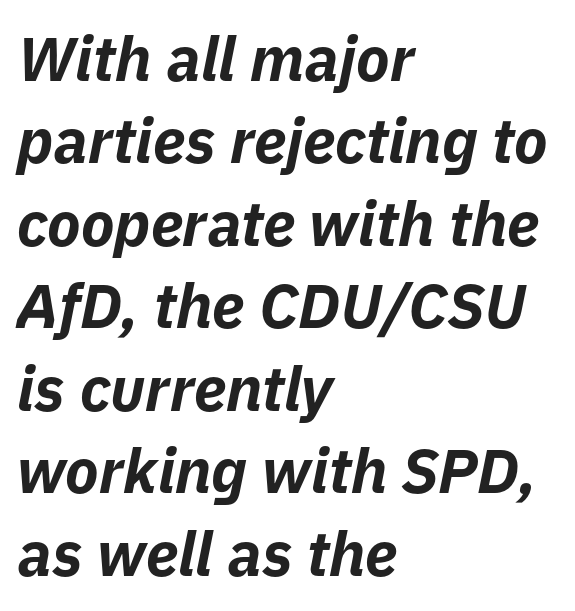
Q: Is the text bold? A: Yes.
Q: Is the text italic (slanted)? A: Yes, it leans right by about 11 degrees.
Q: Is the text underlined? A: No.
Q: How is the paragraph aligned? A: Left-aligned.
Q: Is the spacing between letters normal or unusually wide? A: Normal.
Q: Is the spacing between lines tight, normal or loose? A: Normal.
Q: Width (condensed, normal, or wide)? A: Normal.
Q: Stroke contrast? A: Low.
Q: x-height? A: Medium.
Q: Monospaced? A: No.
